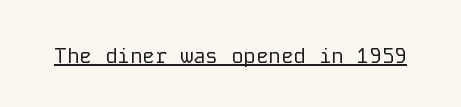
Italic: no, the glyphs are upright roman. You can see a thin bar hugging the bottom of the glyphs. Nothing heavy about these letters — not bold at all. Look at the tracking — it's just the regular setting, nothing added.
